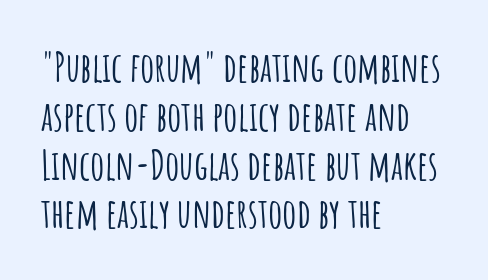
Q: Is the text italic (slanted)? A: No, it is upright.
Q: Is the typeface a serif or a sans-serif typeface? A: Sans-serif.
Q: Is the text underlined? A: No.
Q: How is the paragraph aligned? A: Left-aligned.
Q: Is the spacing between letters normal or unusually wide? A: Normal.
Q: Width (condensed, normal, or wide)? A: Condensed.
Q: Stroke contrast? A: Low.
Q: x-height? A: Large.
Q: Monospaced? A: No.
